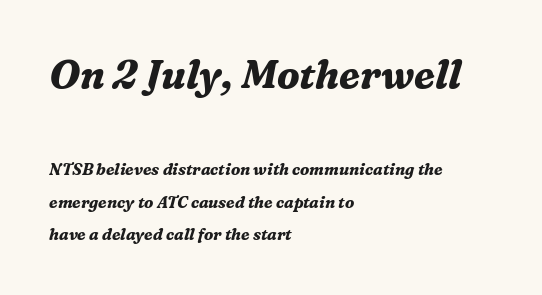
The image shows 39 px bold serif type, italic (leaning right); set left-aligned, loose line spacing (2.03x), normal letter spacing, not underlined; the first (top) block is 2.44x larger; medium stroke contrast and a medium x-height.
